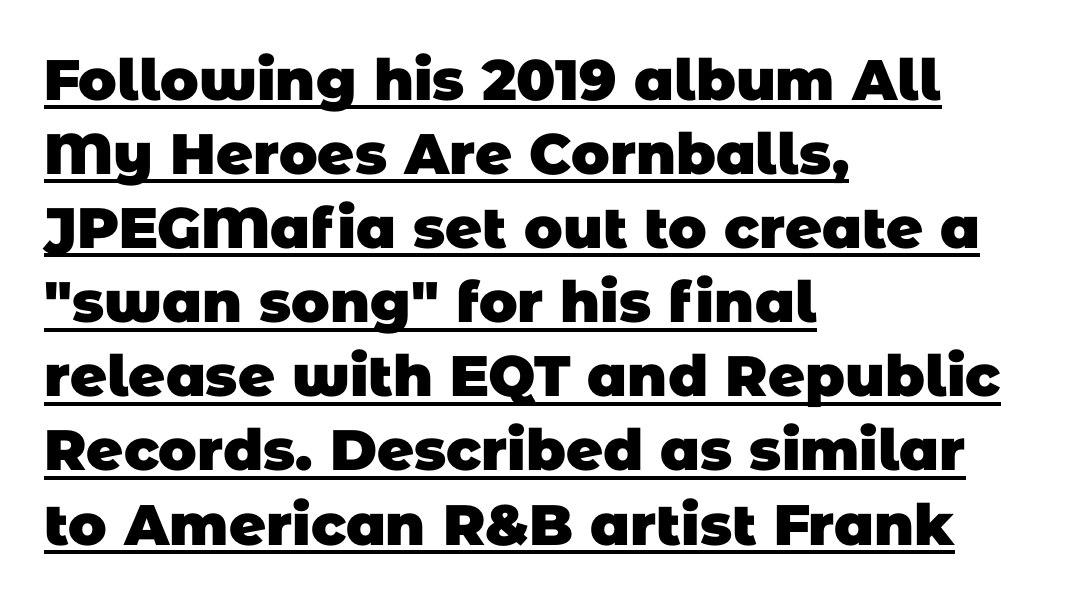
The image shows 57 px heavy sans-serif type; set left-aligned, normal line spacing (1.3x), normal letter spacing, underlined; low stroke contrast and a large x-height.
